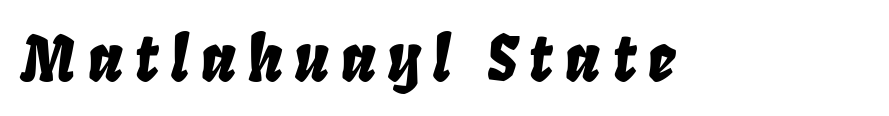
If you drew a line through each stem, it would be angled. Clear beneath every line of the passage. This sample has the flowing, uneven cadence of proportional lettering.
